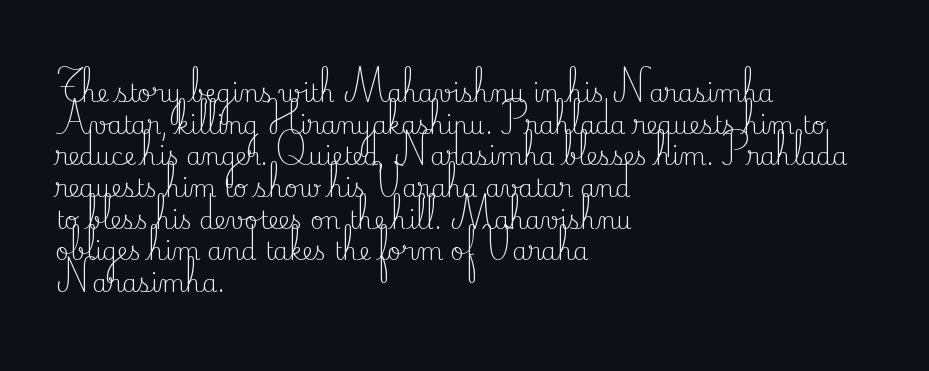
Leftover space on each line is placed entirely after the last word. The typesetting does not lean heavy: it is not bold. Honestly, the letter spacing is just normal — you wouldn't notice it. Underline: absent. If you drew a line through each stem, it would be perfectly vertical.
